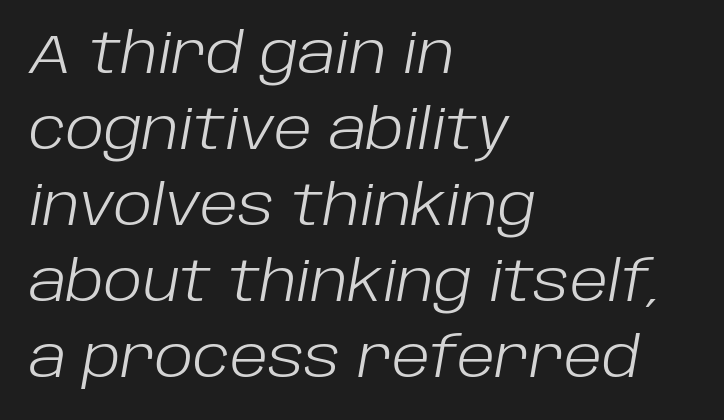
Q: Is the text bold? A: No.
Q: Is the text italic (slanted)? A: Yes, it leans right by about 10 degrees.
Q: Is the text underlined? A: No.
Q: How is the paragraph aligned? A: Left-aligned.
Q: Is the spacing between letters normal or unusually wide? A: Normal.
Q: Is the spacing between lines tight, normal or loose? A: Normal.
Q: Width (condensed, normal, or wide)? A: Normal.
Q: Stroke contrast? A: Low.
Q: x-height? A: Large.
Q: Monospaced? A: No.
